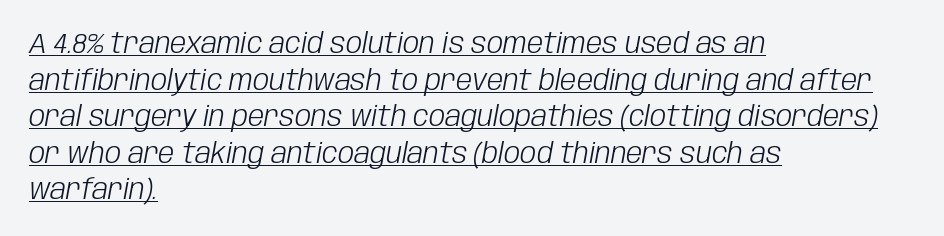
{"italic": "yes", "lean": "right", "slant_degrees": 10, "bold": "no", "weight": "light", "width": "condensed", "stroke_contrast": "low", "x_height": "large", "monospaced": "no", "underline": "yes", "align": "left", "line_spacing": "normal", "line_spacing_ratio": 1.26, "letter_spacing": "normal", "letter_spacing_em": 0.0, "glyph_px": 29}
